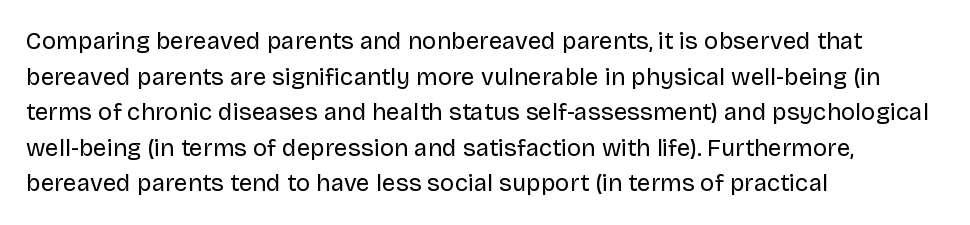
No italicization has been applied; the sample stays upright. Each line starts at the same left margin while the right side varies. Weight: regular or lighter. Compared with typical paragraphs, the rows here are spaced about the same. No extra tracking has been applied to these lines. Any mark beneath the type? The region is blank.
